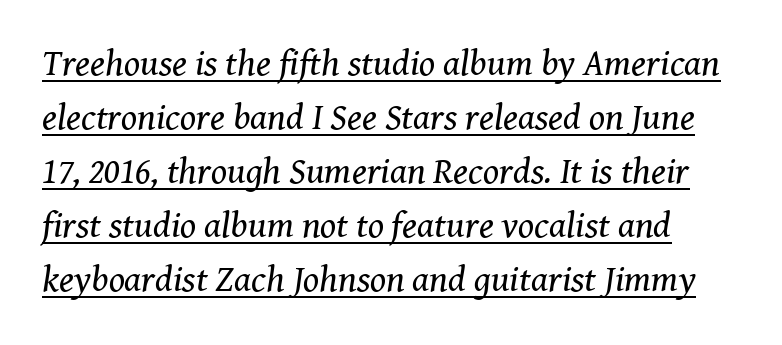
The image shows 37 px regular-weight serif type, italic (leaning right); set normal line spacing (1.46x), normal letter spacing, underlined; medium stroke contrast and a medium x-height.
